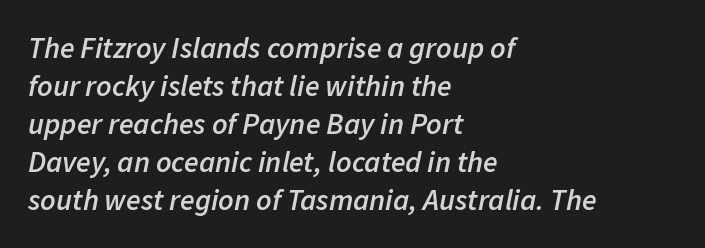
The image shows 30 px semibold type, italic (leaning right); set left-aligned, normal line spacing (1.27x), normal letter spacing, not underlined; low stroke contrast and a medium x-height.
